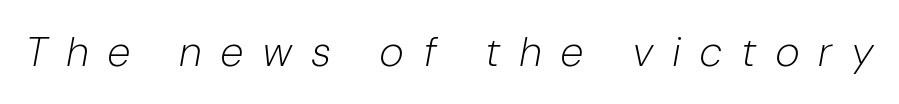
The image shows 42 px light, condensed type, italic (leaning right); set unusually wide letter spacing (+0.49 em), not underlined; low stroke contrast and a medium x-height.
